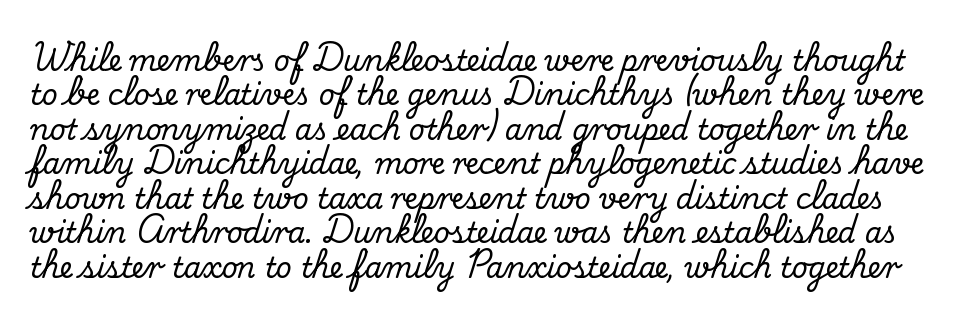
{"serif": "yes", "width": "normal", "stroke_contrast": "medium", "x_height": "small", "monospaced": "no", "underline": "no", "line_spacing_ratio": 1.23, "letter_spacing": "normal", "letter_spacing_em": 0.0, "glyph_px": 28}
